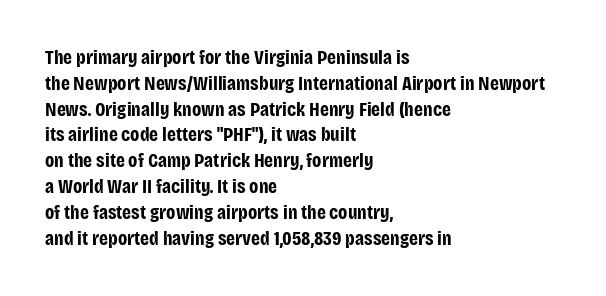
{"italic": "no", "bold": "yes", "underline": "no", "align": "left", "line_spacing": "normal", "line_spacing_ratio": 1.29, "letter_spacing": "normal", "letter_spacing_em": 0.0, "glyph_px": 20}
